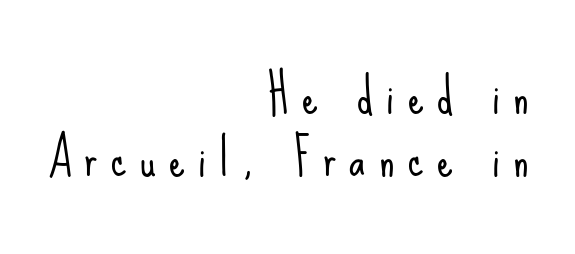
Spacing verdict: proportional, widths tailored to each character. This block has exactly the height ordinary leading produces. The font's upright variant was chosen for this text. Each stroke keeps to a modest, everyday thickness or less. What kind of face is this? One without serifs — a sans. Substantial extra tracking has been applied to these lines.
